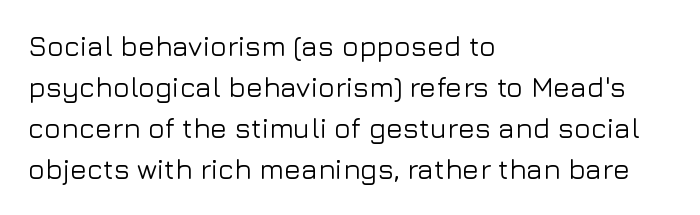
{"serif": "no", "italic": "no", "width": "normal", "stroke_contrast": "low", "x_height": "medium", "monospaced": "no", "underline": "no", "align": "left", "line_spacing": "normal", "line_spacing_ratio": 1.47, "letter_spacing": "normal", "letter_spacing_em": 0.0, "glyph_px": 28}
